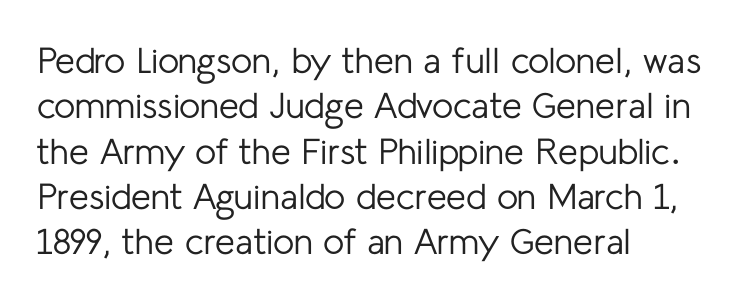
The image shows 36 px regular-weight sans-serif type, upright; set left-aligned, normal line spacing (1.26x), normal letter spacing, not underlined; low stroke contrast and a medium x-height.
